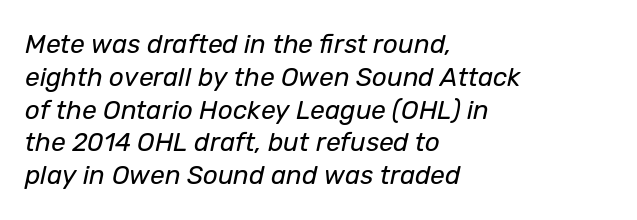
The image shows 26 px text type, italic (leaning right); set left-aligned, normal line spacing (1.26x), normal letter spacing, not underlined.
